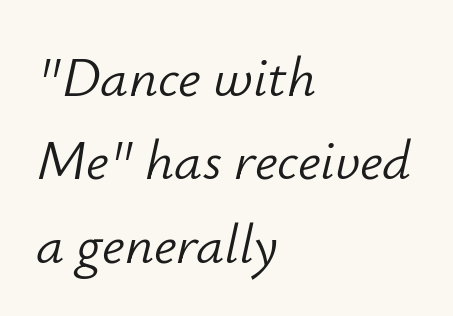
The image shows 56 px light type, italic (leaning right); set left-aligned, normal line spacing (1.49x), normal letter spacing, not underlined; low stroke contrast and a small x-height.
